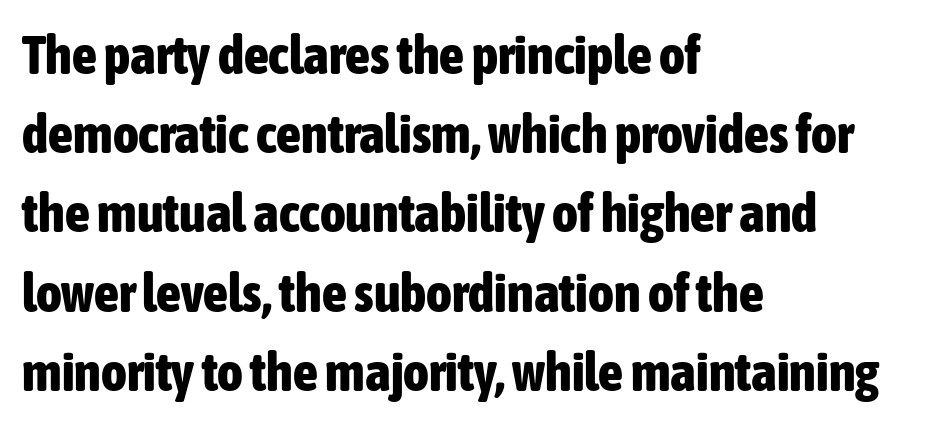
Q: Is the text bold? A: Yes.
Q: Is the text italic (slanted)? A: No, it is upright.
Q: Is the typeface a serif or a sans-serif typeface? A: Sans-serif.
Q: Is the text underlined? A: No.
Q: How is the paragraph aligned? A: Left-aligned.
Q: Is the spacing between letters normal or unusually wide? A: Normal.
Q: Is the spacing between lines tight, normal or loose? A: Normal.
Q: Width (condensed, normal, or wide)? A: Condensed.
Q: Stroke contrast? A: Low.
Q: x-height? A: Medium.
Q: Monospaced? A: No.
